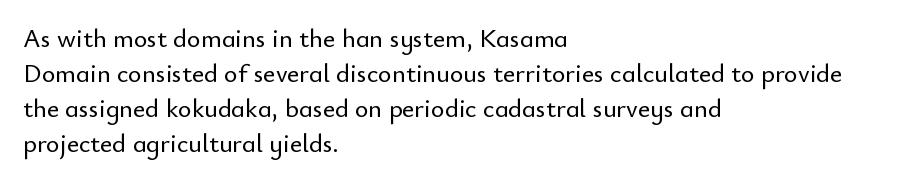
The letters stand straight up with perfectly vertical stems. Anything drawn beneath the words? Only blank space. Vertical spacing — default. Short note: letters normally spaced. Leftover space on each line is placed entirely after the last word.
